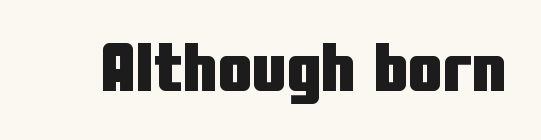
{"serif": "no", "italic": "no", "bold": "yes", "weight": "heavy", "width": "condensed", "stroke_contrast": "low", "x_height": "medium", "monospaced": "no", "underline": "no", "letter_spacing": "normal", "letter_spacing_em": 0.0, "glyph_px": 69}
